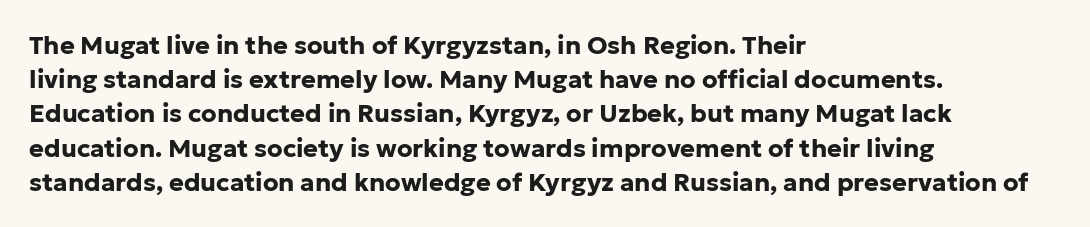
The lines in this sample share a left origin and differ only in where they stop. Summary of vertical rhythm: regular, with standard interline spacing. Italic: no, the glyphs are upright roman. The letterforms sit shoulder to shoulder at normal distance. Set as a true bold cut, around the 700 mark. The baseline area is clear.
